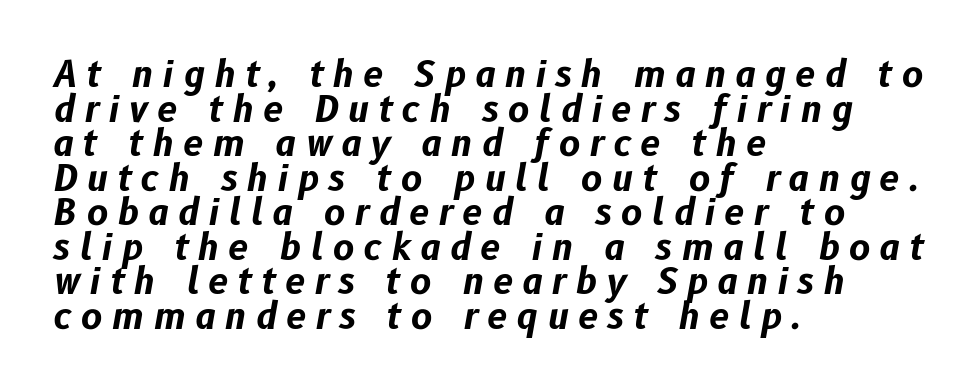
Q: Is the text bold? A: Yes.
Q: Is the text italic (slanted)? A: Yes, it leans right by about 10 degrees.
Q: Is the text underlined? A: No.
Q: How is the paragraph aligned? A: Left-aligned.
Q: Is the spacing between letters normal or unusually wide? A: Unusually wide.
Q: Is the spacing between lines tight, normal or loose? A: Tight.
Q: Width (condensed, normal, or wide)? A: Normal.
Q: Stroke contrast? A: Low.
Q: x-height? A: Medium.
Q: Monospaced? A: No.
